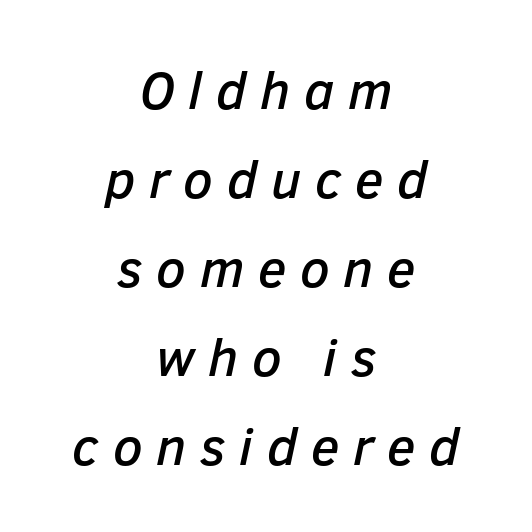
The image shows 53 px text type, italic (leaning right); set centered, normal line spacing (1.68x), unusually wide letter spacing (+0.26 em), not underlined; low stroke contrast and a medium x-height.
